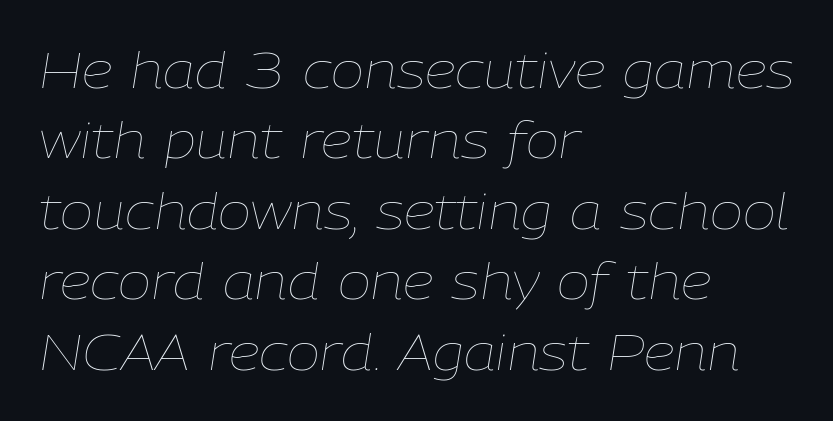
Q: Is the text bold? A: No.
Q: Is the text italic (slanted)? A: Yes, it leans right by about 9 degrees.
Q: Is the text underlined? A: No.
Q: How is the paragraph aligned? A: Left-aligned.
Q: Is the spacing between letters normal or unusually wide? A: Normal.
Q: Is the spacing between lines tight, normal or loose? A: Normal.
Q: Width (condensed, normal, or wide)? A: Normal.
Q: Stroke contrast? A: Low.
Q: x-height? A: Medium.
Q: Monospaced? A: No.
